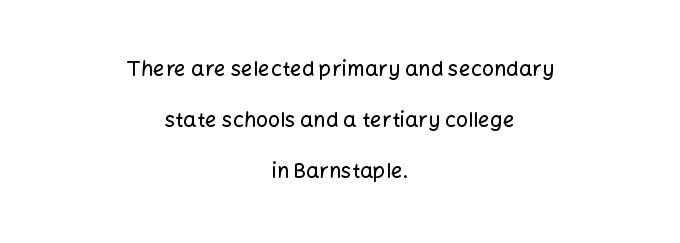
The image shows 21 px text type, upright; set centered, loose line spacing (2.44x), normal letter spacing, not underlined.
